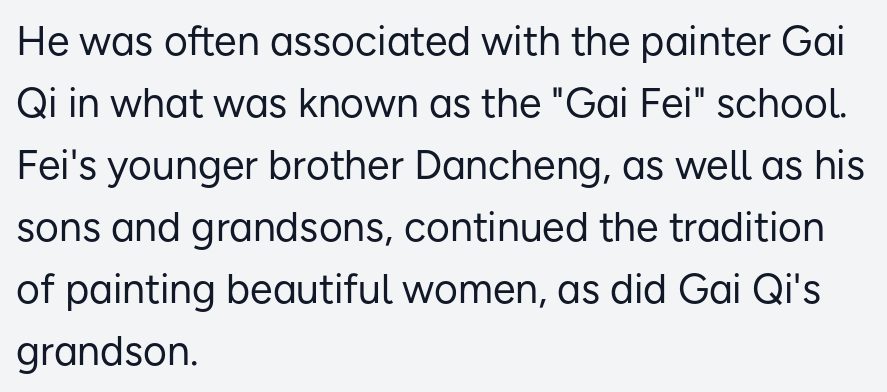
{"serif": "no", "italic": "no", "bold": "no", "weight": "regular", "width": "normal", "stroke_contrast": "low", "x_height": "medium", "monospaced": "no", "underline": "no", "align": "left", "line_spacing": "normal", "line_spacing_ratio": 1.51, "letter_spacing": "normal", "letter_spacing_em": 0.0, "glyph_px": 41}
